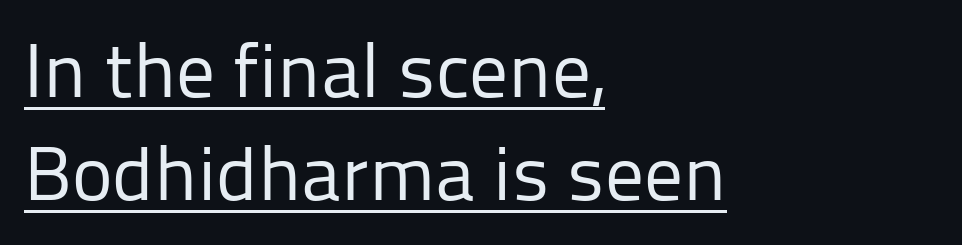
Q: Is the text bold? A: No.
Q: Is the text italic (slanted)? A: No, it is upright.
Q: Is the typeface a serif or a sans-serif typeface? A: Sans-serif.
Q: Is the text underlined? A: Yes.
Q: How is the paragraph aligned? A: Left-aligned.
Q: Is the spacing between letters normal or unusually wide? A: Normal.
Q: Is the spacing between lines tight, normal or loose? A: Normal.
Q: Width (condensed, normal, or wide)? A: Normal.
Q: Stroke contrast? A: Low.
Q: x-height? A: Medium.
Q: Monospaced? A: No.
